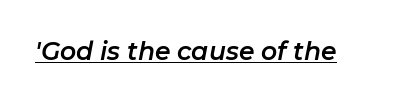
{"italic": "yes", "lean": "right", "slant_degrees": 11, "underline": "yes", "letter_spacing": "normal", "letter_spacing_em": 0.0, "glyph_px": 25}
